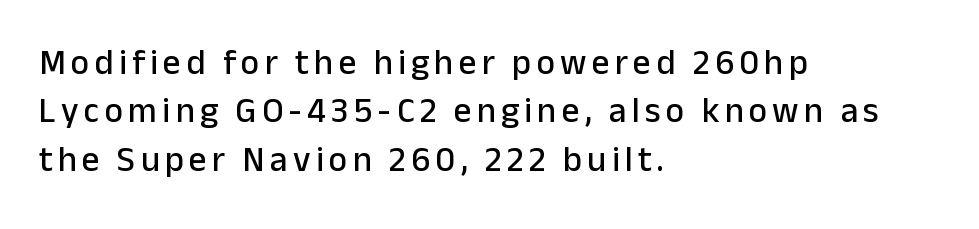
The passage shown is not underscored anywhere. The setting favours the left margin, as ordinary paragraphs usually do. Classification — sans serif. Italic: no, the glyphs are upright roman. One glance says typical: line gaps are just what's usual.
